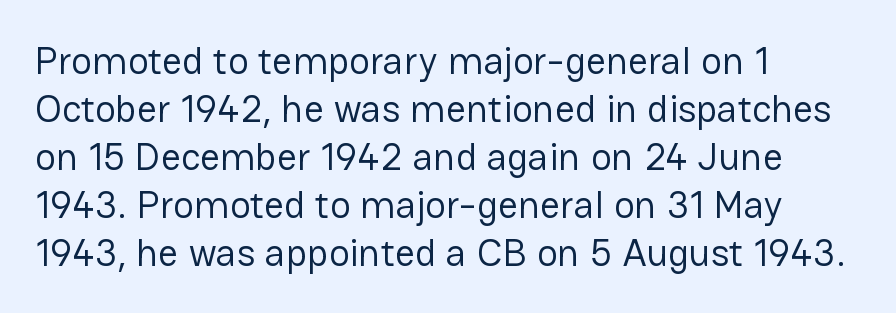
Q: Is the text bold? A: No.
Q: Is the text italic (slanted)? A: No, it is upright.
Q: Is the typeface a serif or a sans-serif typeface? A: Sans-serif.
Q: Is the text underlined? A: No.
Q: How is the paragraph aligned? A: Left-aligned.
Q: Is the spacing between letters normal or unusually wide? A: Normal.
Q: Width (condensed, normal, or wide)? A: Normal.
Q: Stroke contrast? A: Low.
Q: x-height? A: Medium.
Q: Monospaced? A: No.
